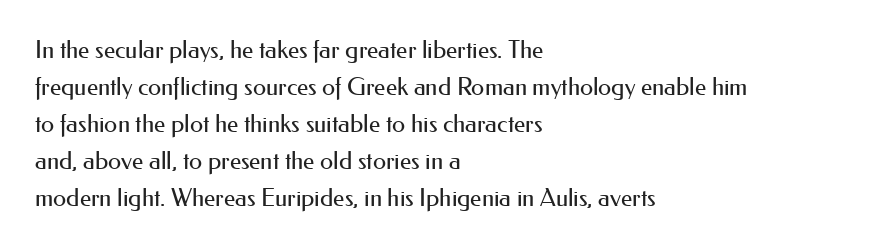
{"italic": "no", "bold": "no", "underline": "no", "align": "left", "line_spacing": "normal", "line_spacing_ratio": 1.54, "letter_spacing": "normal", "letter_spacing_em": 0.0, "glyph_px": 24}
